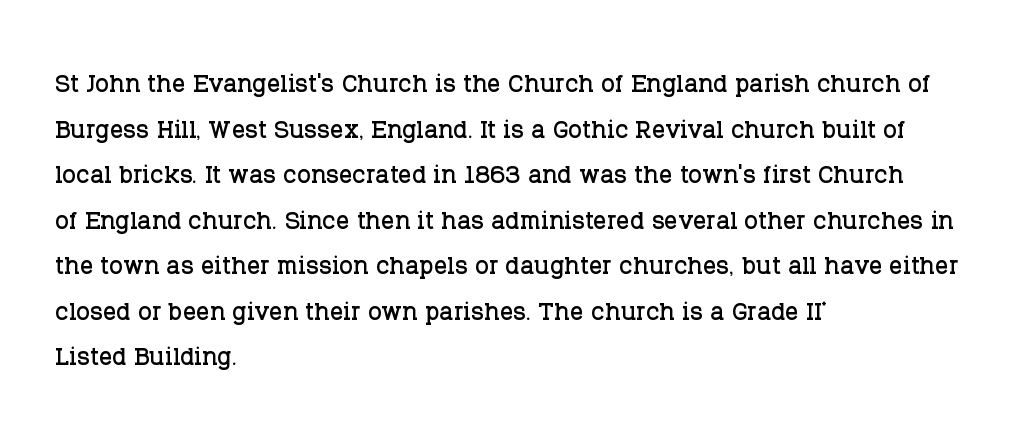
{"serif": "yes", "italic": "no", "width": "normal", "stroke_contrast": "low", "x_height": "large", "monospaced": "no", "underline": "no", "align": "left", "line_spacing": "normal", "line_spacing_ratio": 1.38, "letter_spacing": "normal", "letter_spacing_em": 0.0, "glyph_px": 33}
